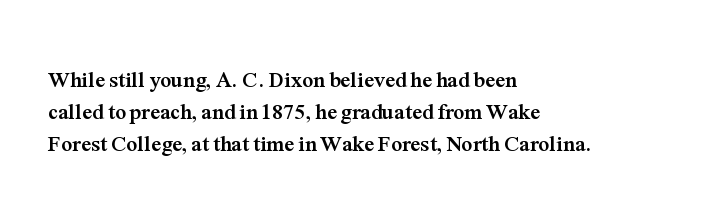
Students, observe: this is what conventionally led text looks like. Ascenders rise straight up at ninety degrees. Pretty heavy lettering here — definitely bold. The words here are not underlined.
